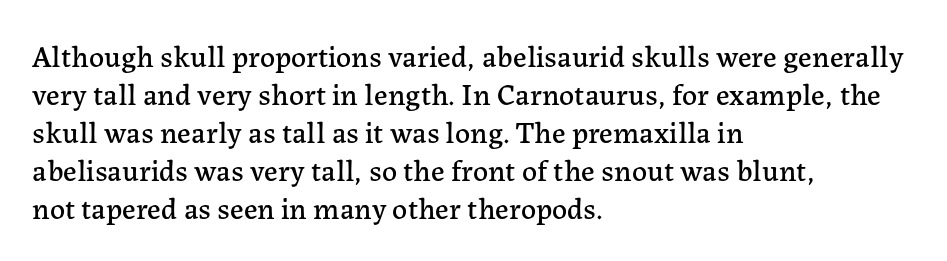
{"serif": "yes", "italic": "no", "width": "normal", "stroke_contrast": "low", "x_height": "medium", "monospaced": "no", "underline": "no", "align": "left", "line_spacing": "normal", "line_spacing_ratio": 1.27, "letter_spacing": "normal", "letter_spacing_em": 0.0, "glyph_px": 30}
